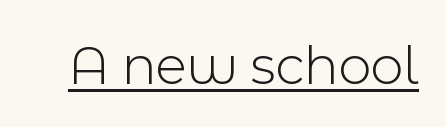
The image shows 57 px light sans-serif type, upright; set normal letter spacing, underlined; a medium x-height.
